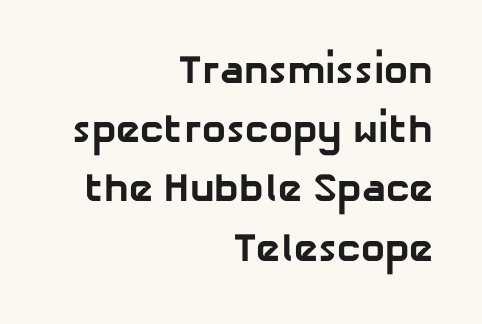
The image shows 40 px bold sans-serif type; set right-aligned, normal line spacing (1.48x), normal letter spacing, not underlined; low stroke contrast and a medium x-height.
